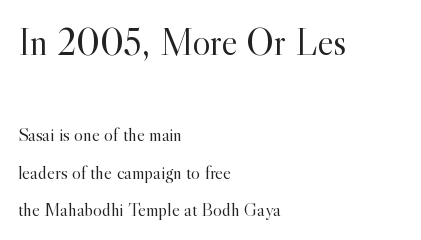
The image shows 38 px light serif type, upright; set left-aligned, loose line spacing (1.95x), normal letter spacing, not underlined; the first (top) block is 2.0x larger; a small x-height.
